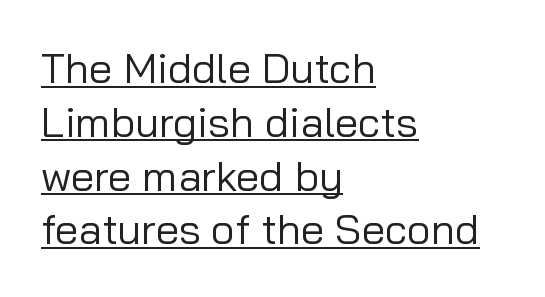
The image shows 42 px regular-weight sans-serif type, upright; set left-aligned, normal line spacing (1.28x), normal letter spacing, underlined; low stroke contrast and a medium x-height.
